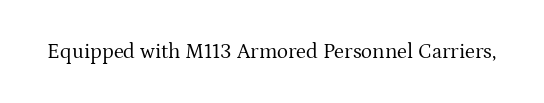
{"italic": "no", "bold": "no", "underline": "no", "letter_spacing": "normal", "letter_spacing_em": 0.0, "glyph_px": 21}
